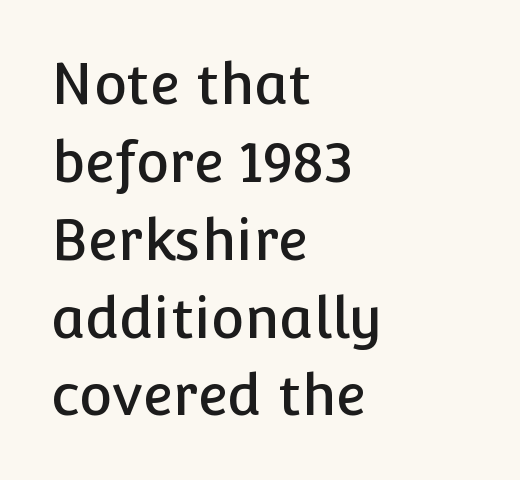
The image shows 56 px sans-serif type, upright; set left-aligned, normal line spacing (1.39x), normal letter spacing, not underlined; low stroke contrast and a medium x-height.
